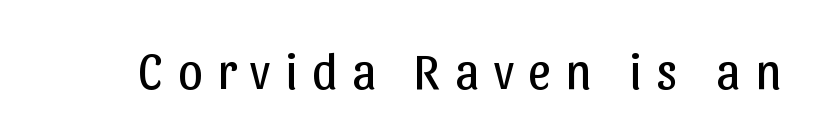
Q: Is the text bold? A: No.
Q: Is the text italic (slanted)? A: No, it is upright.
Q: Is the typeface a serif or a sans-serif typeface? A: Sans-serif.
Q: Is the text underlined? A: No.
Q: Is the spacing between letters normal or unusually wide? A: Unusually wide.
Q: Width (condensed, normal, or wide)? A: Normal.
Q: Stroke contrast? A: Low.
Q: x-height? A: Medium.
Q: Monospaced? A: No.
